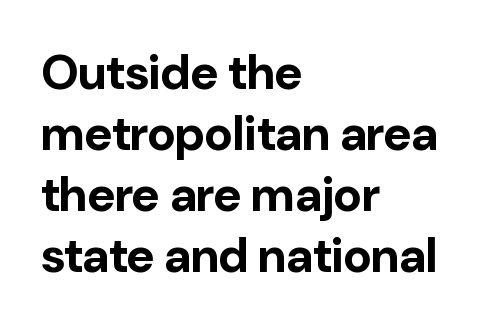
The image shows 48 px bold sans-serif type, upright; set left-aligned, normal line spacing (1.27x), normal letter spacing, not underlined; low stroke contrast and a medium x-height.
